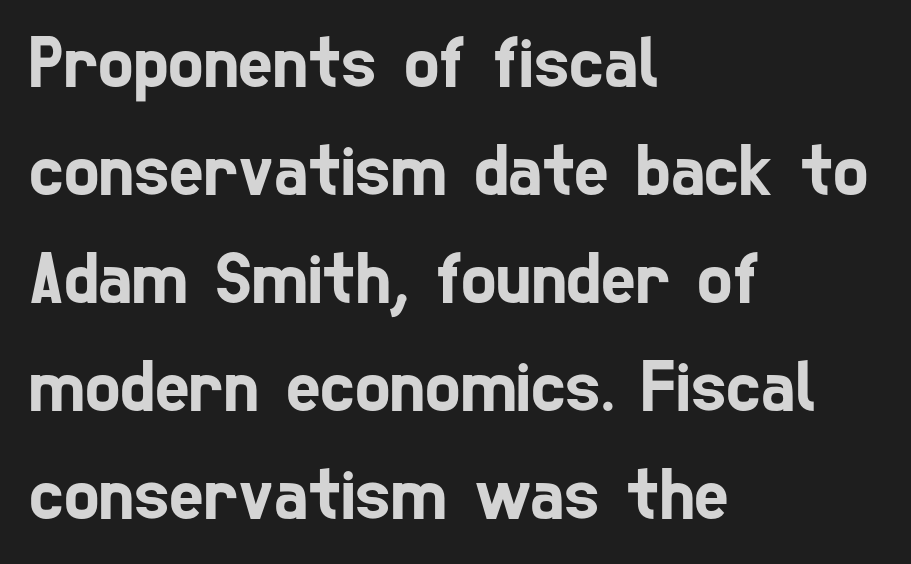
{"serif": "no", "width": "condensed", "stroke_contrast": "low", "x_height": "medium", "monospaced": "no", "underline": "no", "align": "left", "line_spacing": "normal", "line_spacing_ratio": 1.46, "letter_spacing": "normal", "letter_spacing_em": 0.0, "glyph_px": 74}
